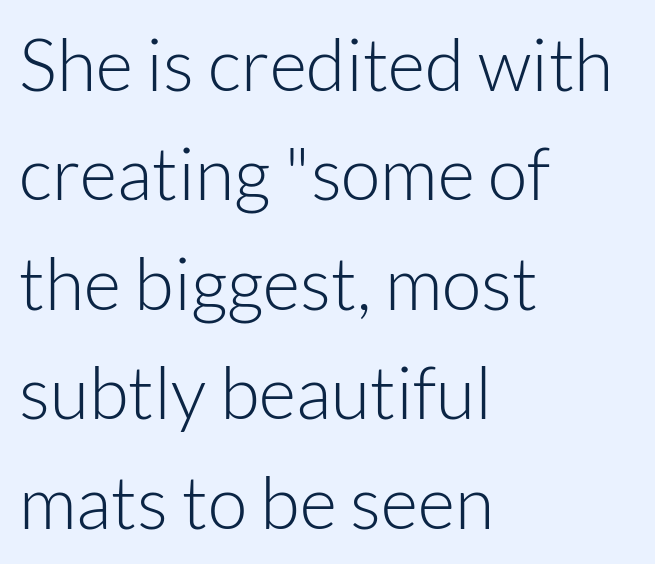
{"serif": "no", "italic": "no", "bold": "no", "weight": "light", "width": "normal", "stroke_contrast": "low", "x_height": "medium", "monospaced": "no", "underline": "no", "align": "left", "line_spacing": "normal", "line_spacing_ratio": 1.52, "letter_spacing": "normal", "letter_spacing_em": 0.0, "glyph_px": 72}
